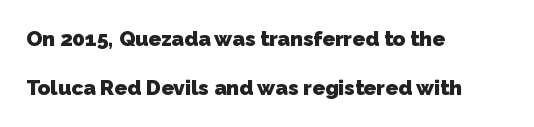
Q: Is the text bold? A: Yes.
Q: Is the text underlined? A: No.
Q: How is the paragraph aligned? A: Left-aligned.
Q: Is the spacing between letters normal or unusually wide? A: Normal.
Q: Is the spacing between lines tight, normal or loose? A: Loose.
